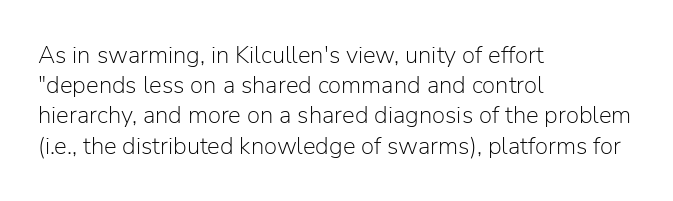
The weight would be labelled regular, book, light, or lighter still. Every stem runs plumb, perpendicular to the baseline. Descender tails drop into unmarked territory. One glance says typical: line gaps are just what's usual.
